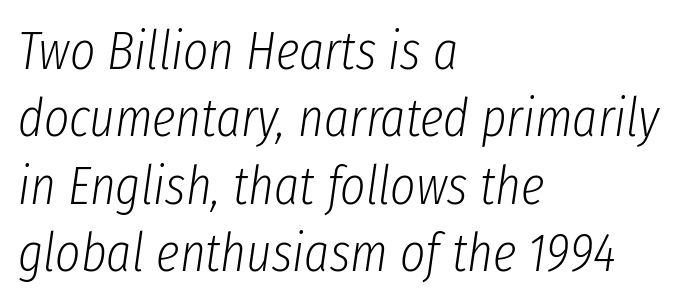
Q: Is the text bold? A: No.
Q: Is the text italic (slanted)? A: Yes, it leans right by about 8 degrees.
Q: Is the text underlined? A: No.
Q: How is the paragraph aligned? A: Left-aligned.
Q: Is the spacing between letters normal or unusually wide? A: Normal.
Q: Is the spacing between lines tight, normal or loose? A: Normal.
Q: Width (condensed, normal, or wide)? A: Condensed.
Q: Stroke contrast? A: Low.
Q: x-height? A: Medium.
Q: Monospaced? A: No.
